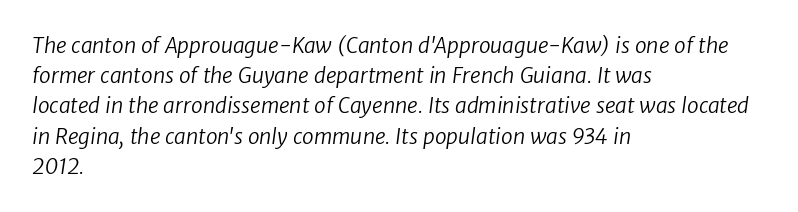
The image shows 21 px text type; set left-aligned, normal line spacing (1.44x), normal letter spacing, not underlined.
